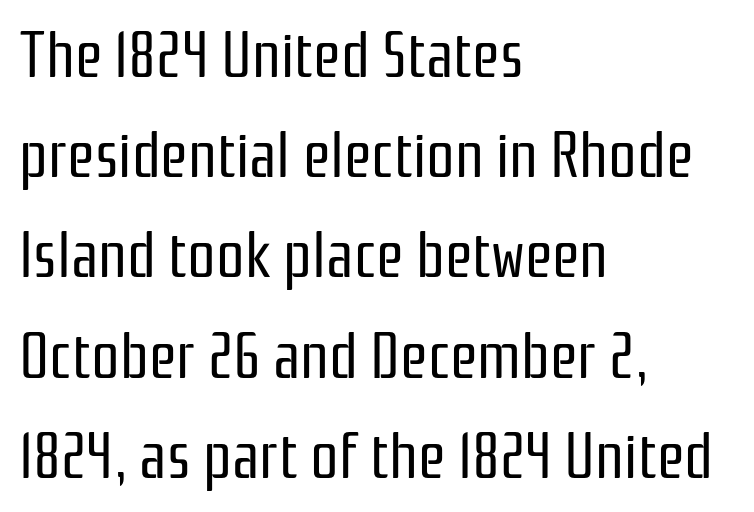
{"serif": "no", "italic": "no", "bold": "no", "weight": "regular", "width": "condensed", "stroke_contrast": "low", "x_height": "medium", "monospaced": "no", "underline": "no", "align": "left", "line_spacing": "normal", "line_spacing_ratio": 1.59, "letter_spacing": "normal", "letter_spacing_em": 0.0, "glyph_px": 63}
